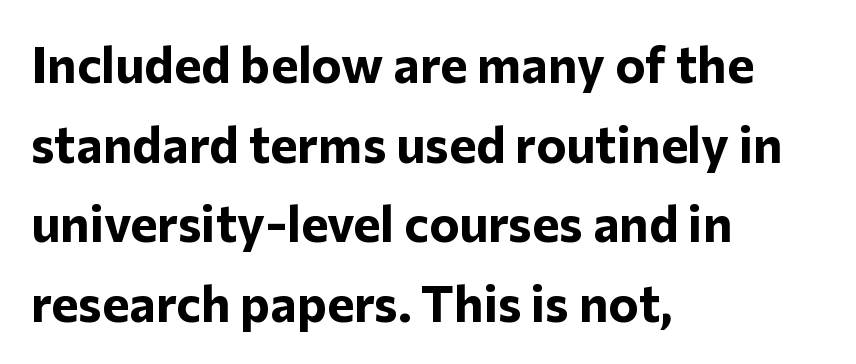
Looks like regular typesetting: each glyph gets only the width it needs. The text was rendered using a sans face with plain stroke endings. These lines sit exactly where default settings would place them. The space directly below the letters is spotless. Line beginnings align vertically; line endings do not. These words are printed bold, with thick strokes throughout.
